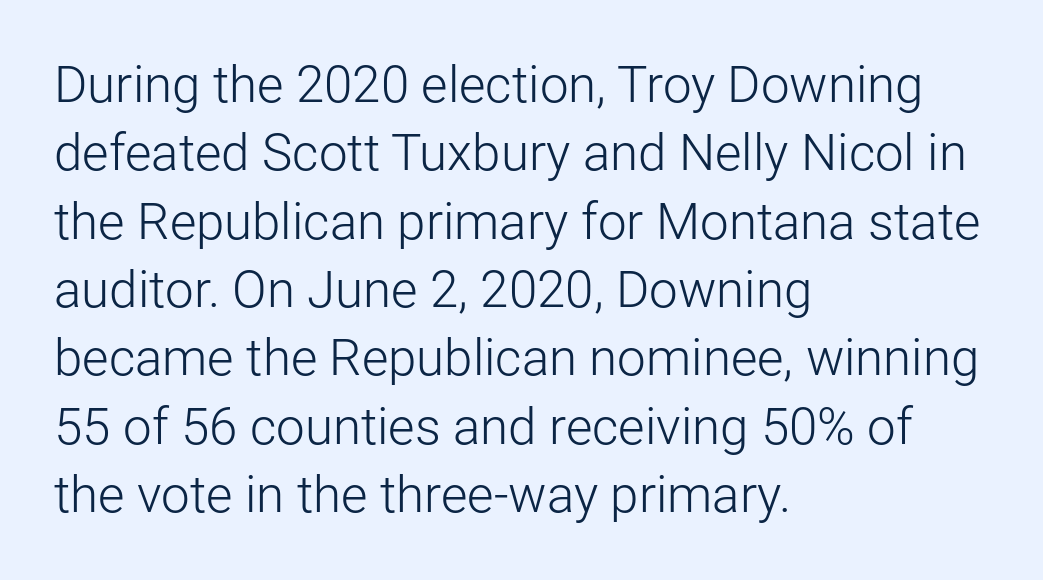
Q: Is the text bold? A: No.
Q: Is the text italic (slanted)? A: No, it is upright.
Q: Is the typeface a serif or a sans-serif typeface? A: Sans-serif.
Q: Is the text underlined? A: No.
Q: How is the paragraph aligned? A: Left-aligned.
Q: Is the spacing between letters normal or unusually wide? A: Normal.
Q: Is the spacing between lines tight, normal or loose? A: Normal.
Q: Width (condensed, normal, or wide)? A: Normal.
Q: Stroke contrast? A: Low.
Q: x-height? A: Medium.
Q: Monospaced? A: No.
